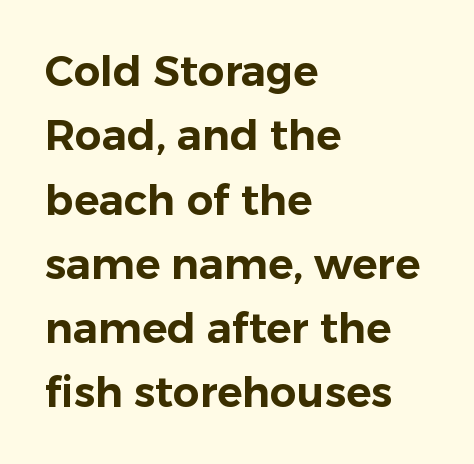
Q: Is the text italic (slanted)? A: No, it is upright.
Q: Is the typeface a serif or a sans-serif typeface? A: Sans-serif.
Q: Is the text underlined? A: No.
Q: How is the paragraph aligned? A: Left-aligned.
Q: Is the spacing between letters normal or unusually wide? A: Normal.
Q: Is the spacing between lines tight, normal or loose? A: Normal.
Q: Width (condensed, normal, or wide)? A: Normal.
Q: Stroke contrast? A: Low.
Q: x-height? A: Medium.
Q: Monospaced? A: No.
